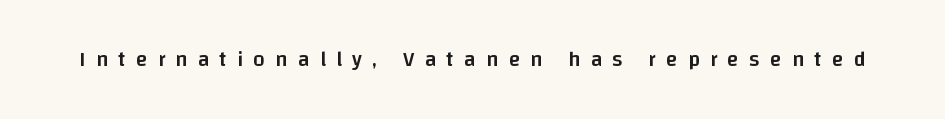
Q: Is the text bold? A: Semi-bold.
Q: Is the text italic (slanted)? A: No, it is upright.
Q: Is the text underlined? A: No.
Q: Is the spacing between letters normal or unusually wide? A: Unusually wide.
